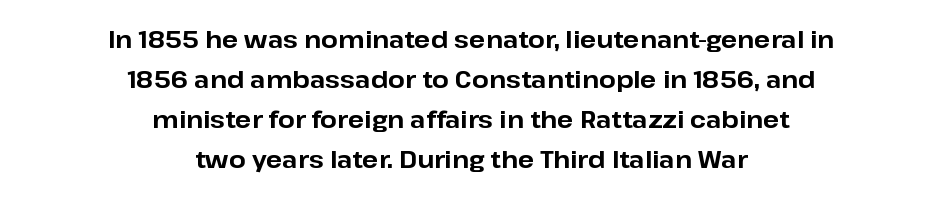
The image shows 24 px bold type, upright; set centered, normal line spacing (1.66x), normal letter spacing, not underlined.
